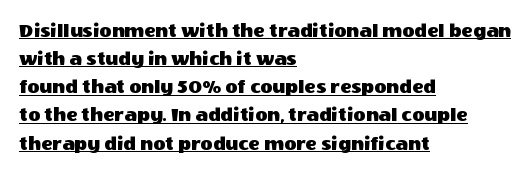
{"italic": "no", "underline": "yes", "align": "left", "line_spacing": "normal", "line_spacing_ratio": 1.34, "letter_spacing": "normal", "letter_spacing_em": 0.0, "glyph_px": 21}
